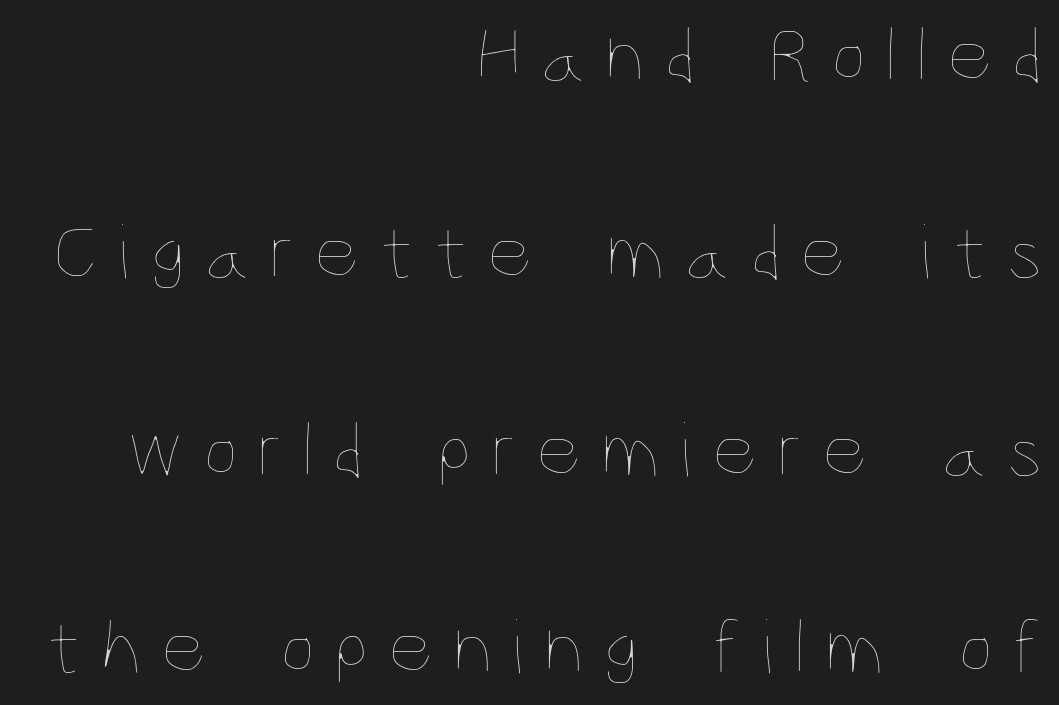
The image shows 79 px thin, condensed type, upright; set right-aligned, loose line spacing (2.5x), unusually wide letter spacing (+0.24 em), not underlined; low stroke contrast and a large x-height.
